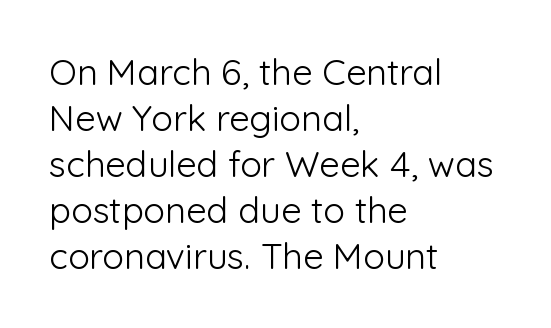
{"serif": "no", "italic": "no", "bold": "no", "weight": "light", "width": "normal", "stroke_contrast": "low", "x_height": "medium", "monospaced": "no", "underline": "no", "align": "left", "line_spacing": "normal", "line_spacing_ratio": 1.28, "letter_spacing": "normal", "letter_spacing_em": 0.0, "glyph_px": 36}
